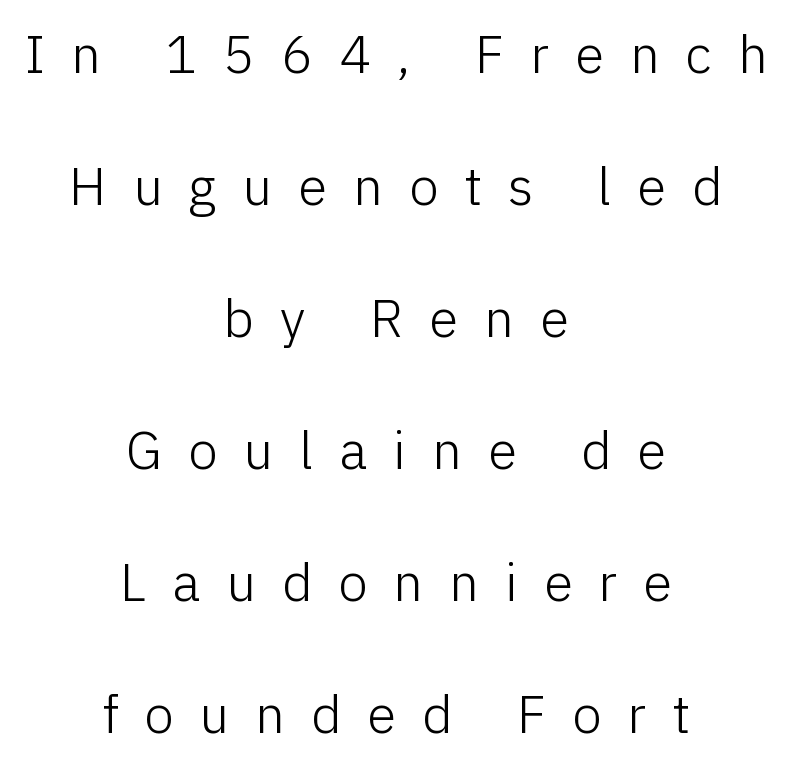
Q: Is the text bold? A: No.
Q: Is the text italic (slanted)? A: No, it is upright.
Q: Is the typeface a serif or a sans-serif typeface? A: Sans-serif.
Q: Is the text underlined? A: No.
Q: How is the paragraph aligned? A: Centered.
Q: Is the spacing between letters normal or unusually wide? A: Unusually wide.
Q: Is the spacing between lines tight, normal or loose? A: Loose.
Q: Width (condensed, normal, or wide)? A: Normal.
Q: Stroke contrast? A: Low.
Q: x-height? A: Medium.
Q: Monospaced? A: No.
